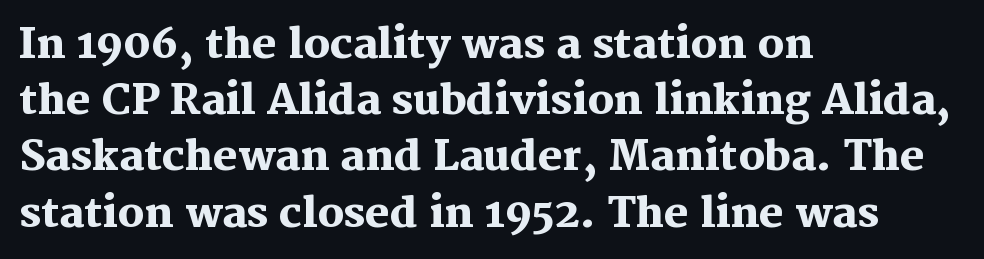
The image shows 41 px heavy serif type, upright; set left-aligned, normal line spacing (1.37x), normal letter spacing, not underlined; medium stroke contrast and a medium x-height.
